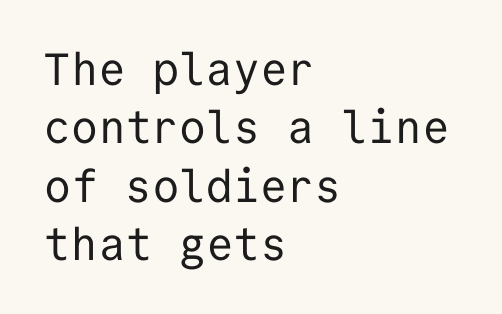
This sample has the even, mechanical cadence of fixed-width lettering. A student would call this left alignment; a typographer would say flush left, rag right. Are there feet on the stems? There aren't — it's a sans. Honestly, there is no underline to notice here at all. These lines were composed using upright roman letters. Glyph-to-glyph distance matches everyday printed text.
